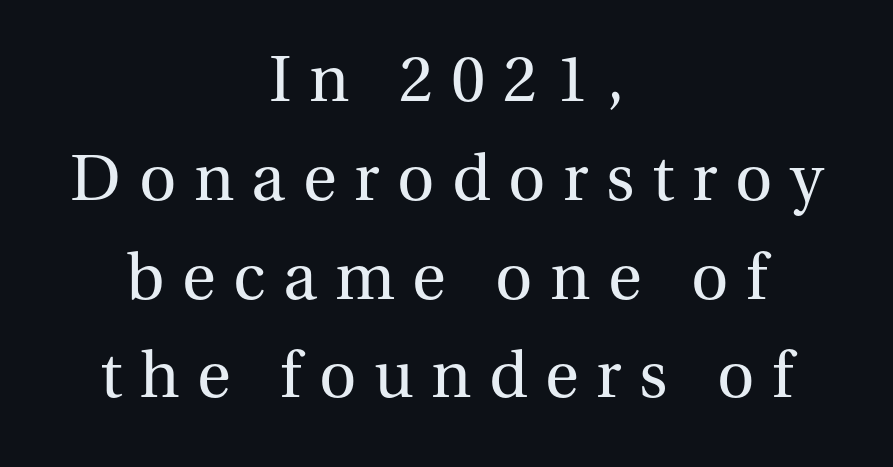
{"serif": "yes", "italic": "no", "bold": "no", "weight": "regular", "width": "normal", "stroke_contrast": "medium", "x_height": "medium", "monospaced": "no", "underline": "no", "align": "center", "line_spacing": "normal", "line_spacing_ratio": 1.52, "letter_spacing": "wide", "letter_spacing_em": 0.27, "glyph_px": 65}
